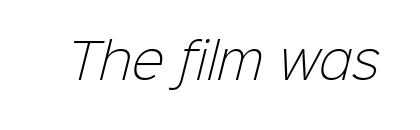
Nothing heavy about these letters — not bold at all. In terms of letterform style, serifs are entirely absent. The passage shown has conventional tracking throughout. Glance below the letters and you will spot only blank space. These lines are rendered in a variable-pitch font.
